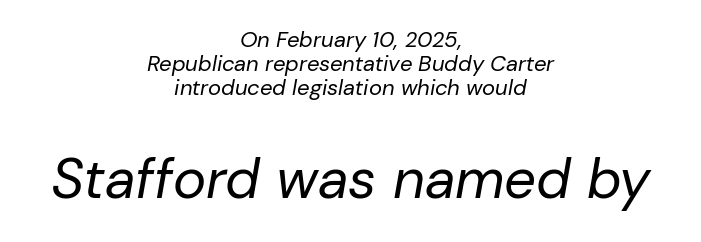
The image shows 56 px regular-weight type, italic (leaning right); set centered, tight line spacing (1.1x), normal letter spacing, not underlined; the second (bottom) block is 2.55x larger; low stroke contrast and a medium x-height.
